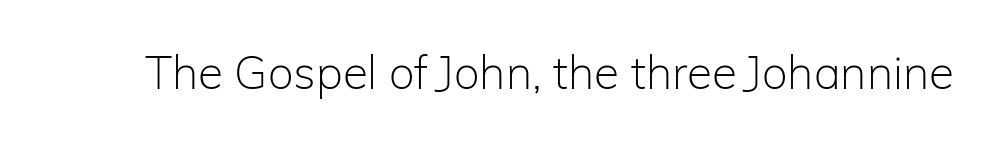
Q: Is the text bold? A: No.
Q: Is the text italic (slanted)? A: No, it is upright.
Q: Is the typeface a serif or a sans-serif typeface? A: Sans-serif.
Q: Is the text underlined? A: No.
Q: Is the spacing between letters normal or unusually wide? A: Normal.
Q: Width (condensed, normal, or wide)? A: Normal.
Q: Stroke contrast? A: Low.
Q: x-height? A: Medium.
Q: Monospaced? A: No.
